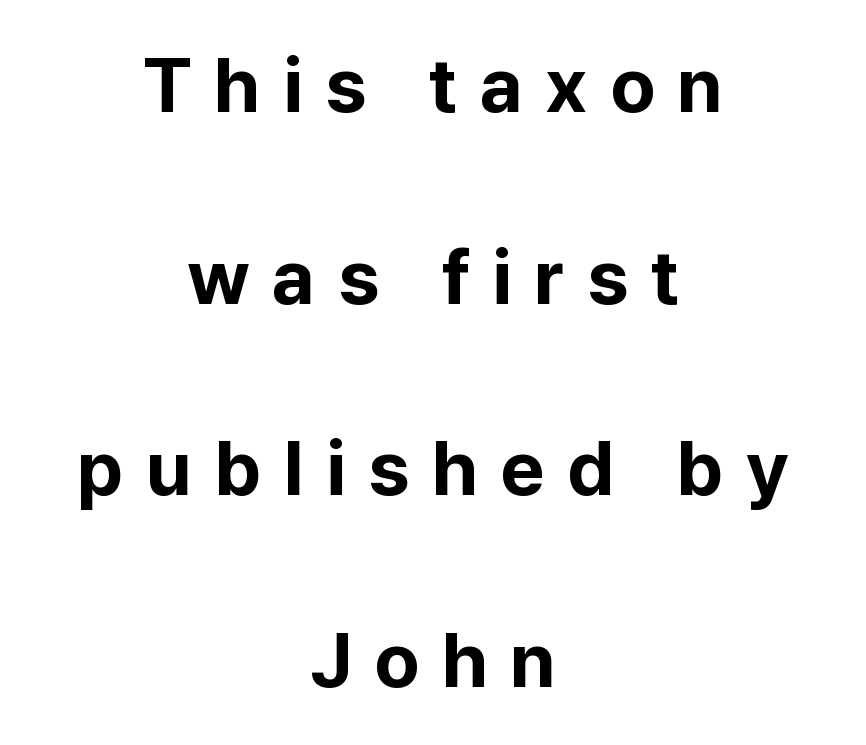
The image shows 77 px bold sans-serif type, upright; set centered, loose line spacing (2.49x), unusually wide letter spacing (+0.29 em), not underlined; low stroke contrast and a medium x-height.
